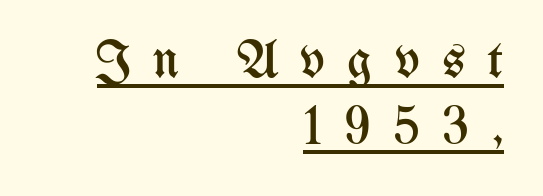
The image shows 54 px regular-weight, condensed type, upright; set right-aligned, line spacing 1.23x, unusually wide letter spacing (+0.41 em), underlined; medium stroke contrast and a medium x-height.
